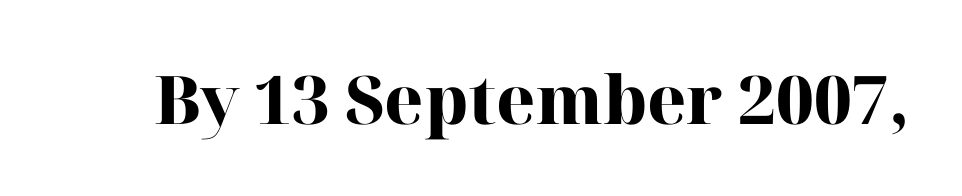
The rendering keeps characters at their native spacing. Classification — serif. The letters stand upright; this is a roman face. Stroke thickness is high; the sample reads as a true bold.
